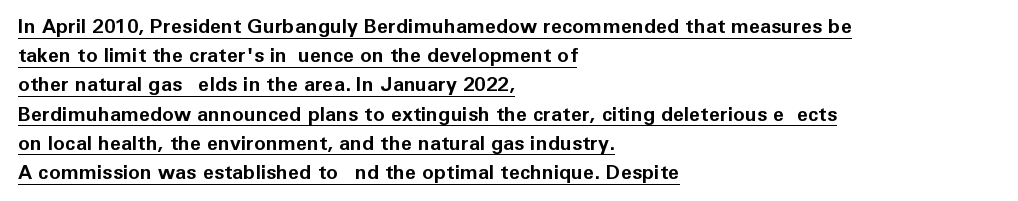
{"italic": "no", "bold": "yes", "underline": "yes", "align": "left", "line_spacing": "normal", "line_spacing_ratio": 1.46, "letter_spacing": "normal", "letter_spacing_em": 0.0, "glyph_px": 20}
